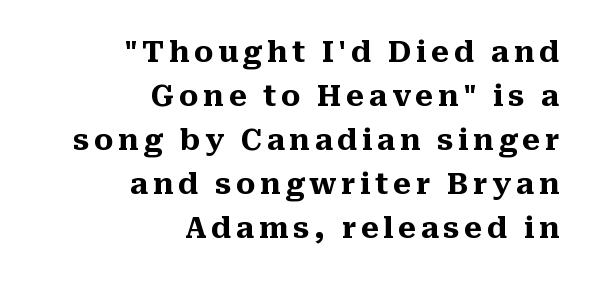
All the whitespace from short lines collects on the left. It's the straight-up-and-down kind of type. You could not count columns in this text — the font is proportionally spaced. Is there much room between lines? A standard amount, neither cramped nor airy. The glyphs are unaccompanied by any horizontal stroke below them.
